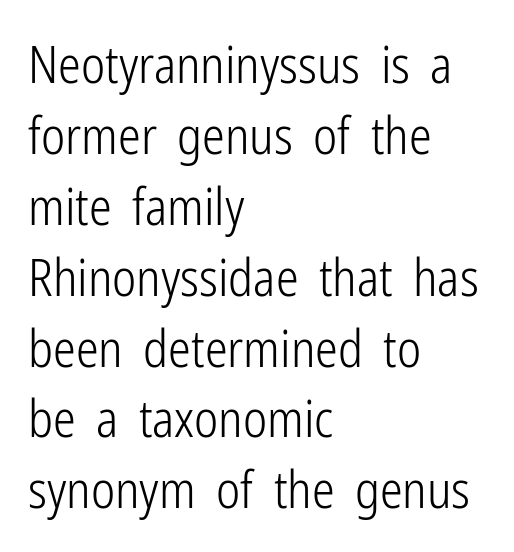
The image shows 51 px light, condensed sans-serif type, upright; set left-aligned, normal line spacing (1.39x), normal letter spacing, not underlined; low stroke contrast and a medium x-height.
